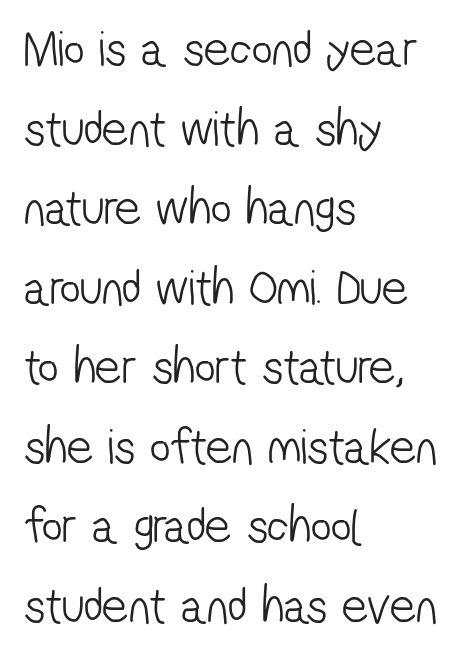
Q: Is the text bold? A: No.
Q: Is the typeface a serif or a sans-serif typeface? A: Sans-serif.
Q: Is the text underlined? A: No.
Q: How is the paragraph aligned? A: Left-aligned.
Q: Is the spacing between letters normal or unusually wide? A: Normal.
Q: Is the spacing between lines tight, normal or loose? A: Normal.
Q: Width (condensed, normal, or wide)? A: Condensed.
Q: Stroke contrast? A: Low.
Q: x-height? A: Medium.
Q: Monospaced? A: No.
